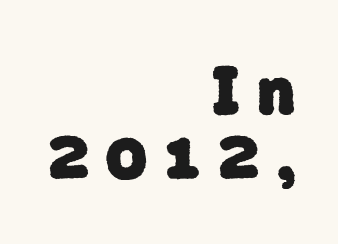
Q: Is the text bold? A: Yes.
Q: Is the typeface a serif or a sans-serif typeface? A: Sans-serif.
Q: Is the text underlined? A: No.
Q: How is the paragraph aligned? A: Right-aligned.
Q: Is the spacing between letters normal or unusually wide? A: Unusually wide.
Q: Is the spacing between lines tight, normal or loose? A: Tight.
Q: Width (condensed, normal, or wide)? A: Normal.
Q: Stroke contrast? A: Low.
Q: x-height? A: Medium.
Q: Monospaced? A: No.
